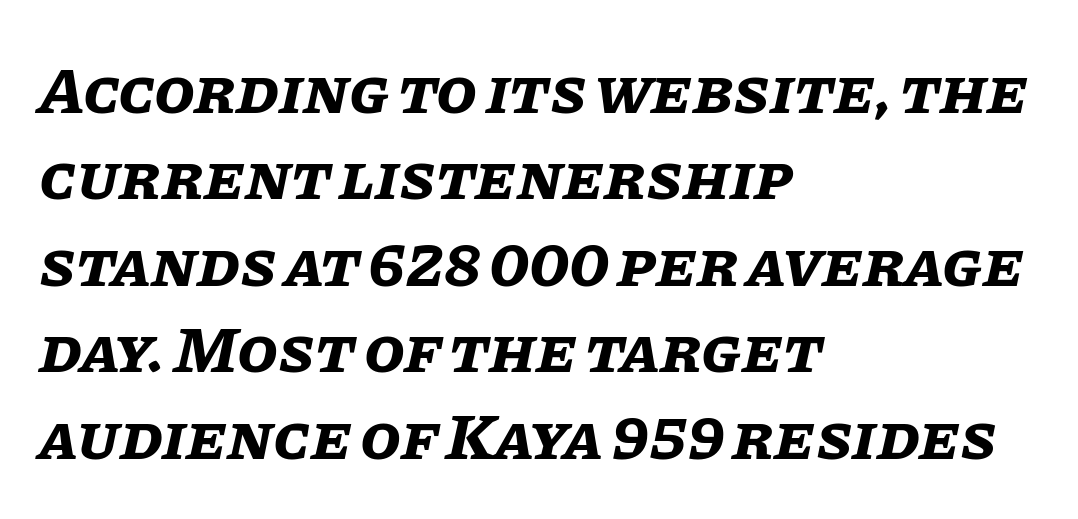
{"italic": "yes", "lean": "right", "slant_degrees": 11, "bold": "yes", "weight": "bold", "width": "normal", "stroke_contrast": "low", "x_height": "large", "monospaced": "no", "underline": "no", "align": "left", "line_spacing": "normal", "line_spacing_ratio": 1.31, "letter_spacing": "normal", "letter_spacing_em": 0.0, "glyph_px": 66}
